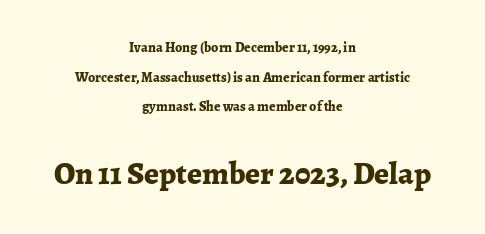
The image shows 32 px bold serif type, upright; set centered, loose line spacing (2.11x), normal letter spacing, not underlined; the second (bottom) block is 2.29x larger; low stroke contrast and a medium x-height.
